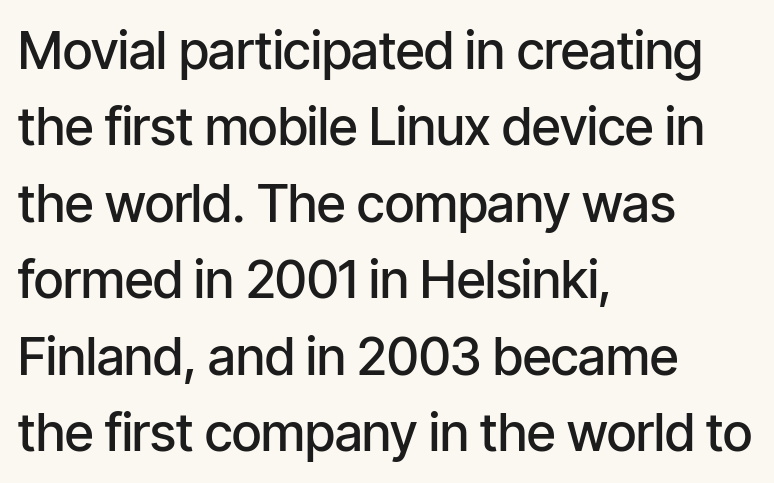
This rendering leaves character spacing at its baseline value. Italic? Not at all — the glyphs are vertical. Look at the bottom of the vertical strokes: they stop flat, with no serifs. The zone under the glyphs is completely vacant. Note the varied advance widths — an 'i' is clearly narrower than an 'm'.
